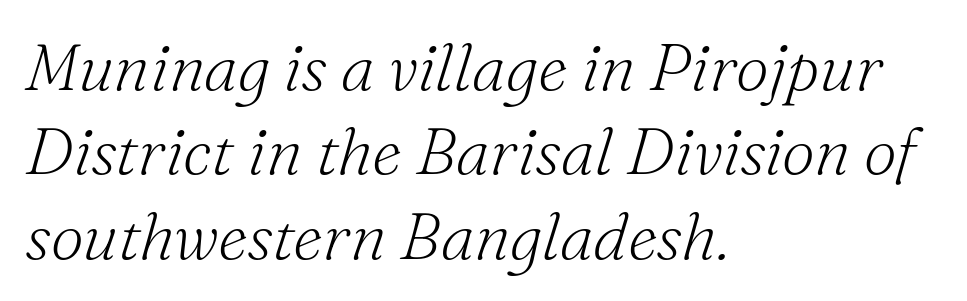
Q: Is the text bold? A: No.
Q: Is the text italic (slanted)? A: Yes, it leans right by about 16 degrees.
Q: Is the typeface a serif or a sans-serif typeface? A: Serif.
Q: Is the text underlined? A: No.
Q: How is the paragraph aligned? A: Left-aligned.
Q: Is the spacing between letters normal or unusually wide? A: Normal.
Q: Is the spacing between lines tight, normal or loose? A: Normal.
Q: Width (condensed, normal, or wide)? A: Normal.
Q: Stroke contrast? A: Medium.
Q: x-height? A: Small.
Q: Monospaced? A: No.
